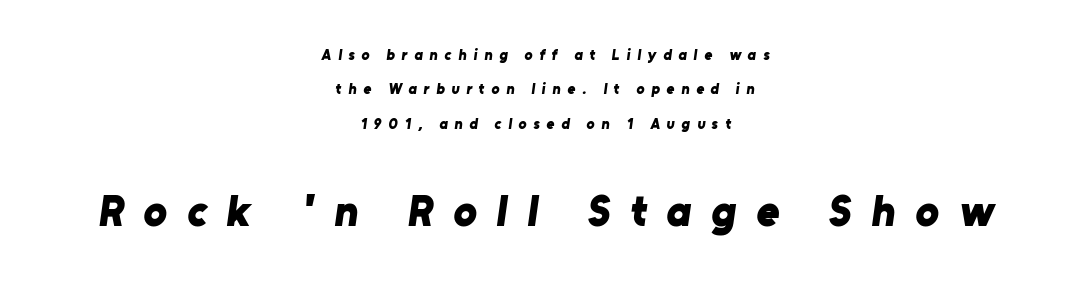
The zone under the glyphs is completely vacant. Its strokes are broad and dark, the hallmark of bold type. The space between consecutive lines is lavish. Between these two stacked blocks, the lower one wins on size.
